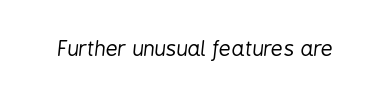
{"italic": "yes", "lean": "right", "slant_degrees": 6, "bold": "no", "underline": "no", "letter_spacing": "normal", "letter_spacing_em": 0.0, "glyph_px": 21}
